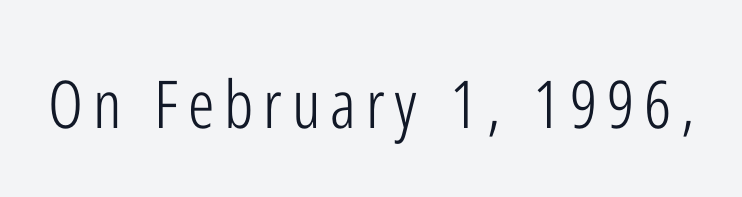
Classification — sans serif. The letters advance in unequal steps, a hallmark of proportional type. Weight class: somewhere from thin through regular. Designer's note — italics off, roman on. Unmarked baselines from the first word to the last.
